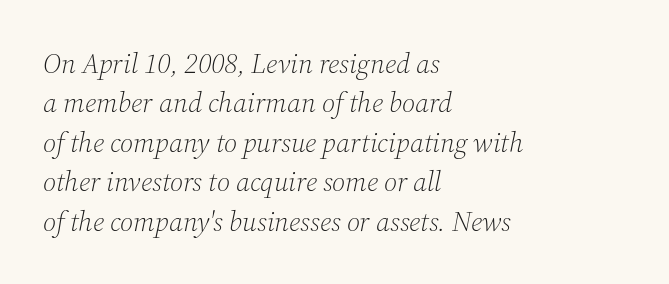
{"serif": "yes", "italic": "yes", "lean": "right", "slant_degrees": 12, "bold": "no", "weight": "light", "width": "normal", "stroke_contrast": "medium", "x_height": "medium", "monospaced": "no", "underline": "no", "align": "left", "line_spacing": "normal", "line_spacing_ratio": 1.41, "letter_spacing": "normal", "letter_spacing_em": 0.0, "glyph_px": 28}
